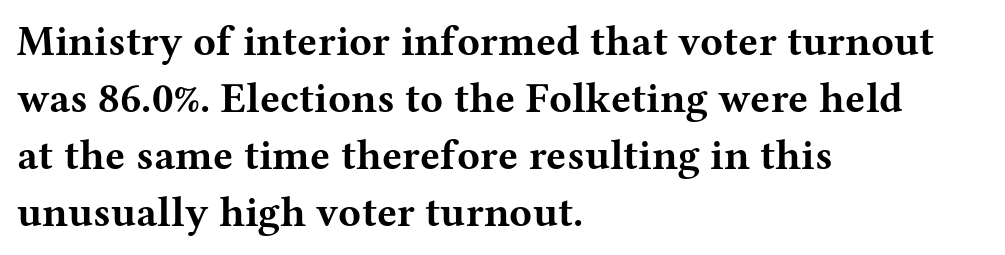
This is heavy type, rendered in bold. Vertical strokes here are truly vertical. The horizontal fit of the characters is conventional and even. Summary of vertical rhythm: regular, with standard interline spacing.
